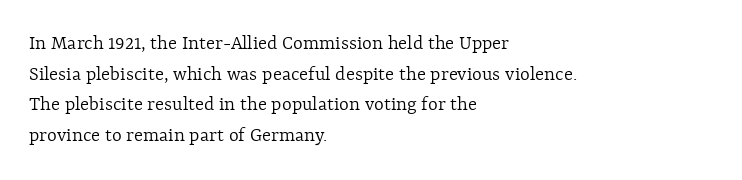
Q: Is the text bold? A: No.
Q: Is the text italic (slanted)? A: No, it is upright.
Q: Is the text underlined? A: No.
Q: How is the paragraph aligned? A: Left-aligned.
Q: Is the spacing between letters normal or unusually wide? A: Normal.
Q: Is the spacing between lines tight, normal or loose? A: Normal.
